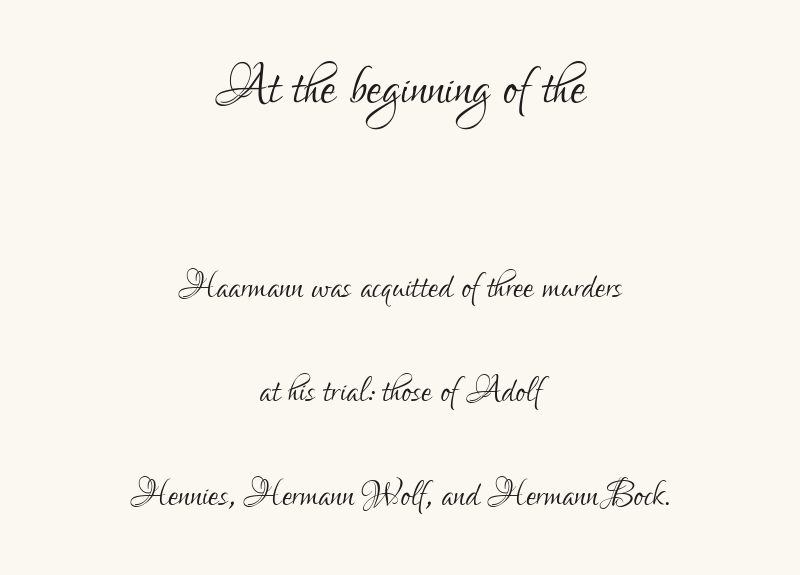
The image shows 69 px light, condensed sans-serif type; set centered, loose line spacing (2.26x), normal letter spacing, not underlined; the first (top) block is 1.5x larger; low stroke contrast and a small x-height.
